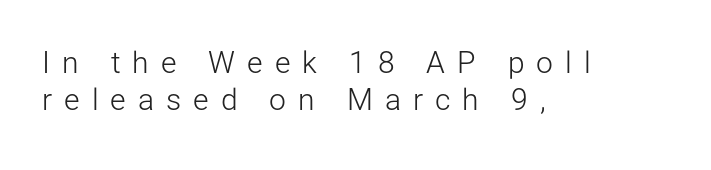
The image shows 30 px light sans-serif type, upright; set left-aligned, normal line spacing (1.25x), unusually wide letter spacing (+0.4 em), not underlined; low stroke contrast and a medium x-height.
